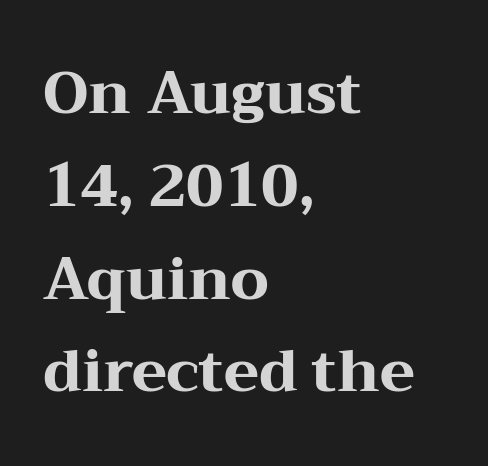
The block of text has a typical density, with ordinary space between rows. A serif font was chosen for this passage. Letters rest on an invisible, unmarked baseline. Layout note: lines flush left. Look at the stroke-to-counter ratio: heavy, a bold. Compared with typical body copy, the letter spacing here is the same.
